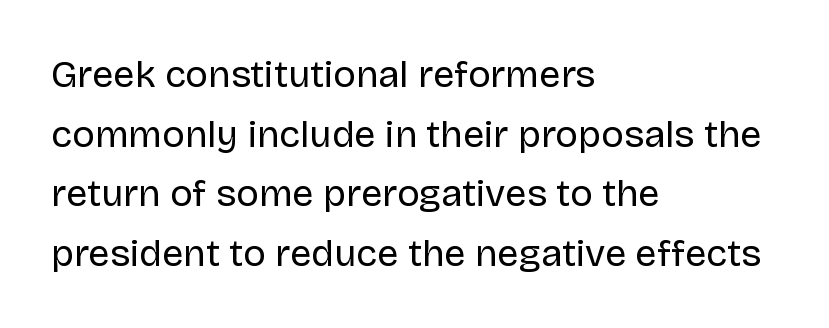
Q: Is the text bold? A: No.
Q: Is the text italic (slanted)? A: No, it is upright.
Q: Is the typeface a serif or a sans-serif typeface? A: Sans-serif.
Q: Is the text underlined? A: No.
Q: How is the paragraph aligned? A: Left-aligned.
Q: Is the spacing between letters normal or unusually wide? A: Normal.
Q: Is the spacing between lines tight, normal or loose? A: Normal.
Q: Width (condensed, normal, or wide)? A: Normal.
Q: Stroke contrast? A: Low.
Q: x-height? A: Large.
Q: Monospaced? A: No.
